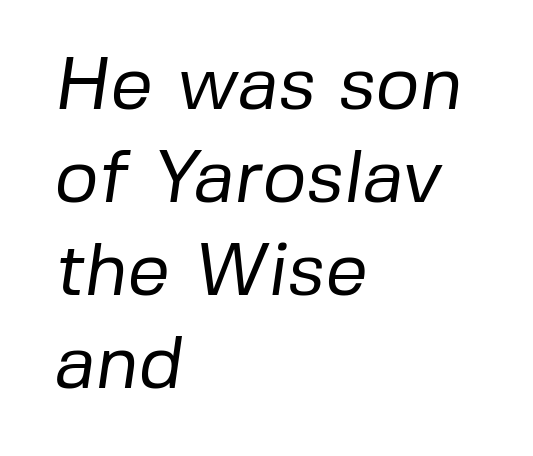
{"serif": "no", "bold": "no", "weight": "regular", "width": "normal", "stroke_contrast": "low", "x_height": "medium", "monospaced": "no", "underline": "no", "align": "left", "line_spacing_ratio": 1.24, "letter_spacing": "normal", "letter_spacing_em": 0.0, "glyph_px": 75}
